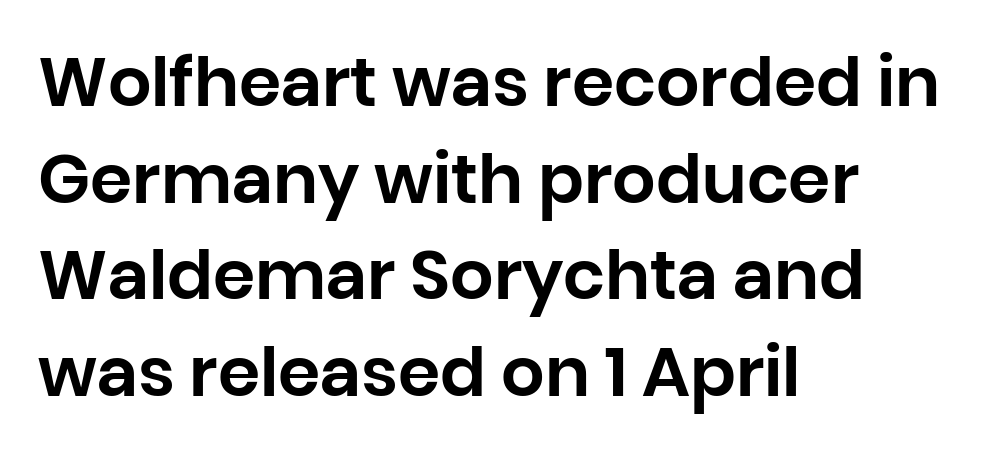
Q: Is the text italic (slanted)? A: No, it is upright.
Q: Is the typeface a serif or a sans-serif typeface? A: Sans-serif.
Q: Is the text underlined? A: No.
Q: How is the paragraph aligned? A: Left-aligned.
Q: Is the spacing between letters normal or unusually wide? A: Normal.
Q: Is the spacing between lines tight, normal or loose? A: Normal.
Q: Width (condensed, normal, or wide)? A: Normal.
Q: Stroke contrast? A: Low.
Q: x-height? A: Large.
Q: Monospaced? A: No.
